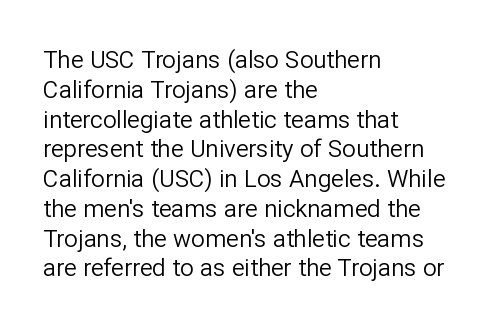
The image shows 24 px text type, upright; set left-aligned, line spacing 1.24x, normal letter spacing, not underlined.
